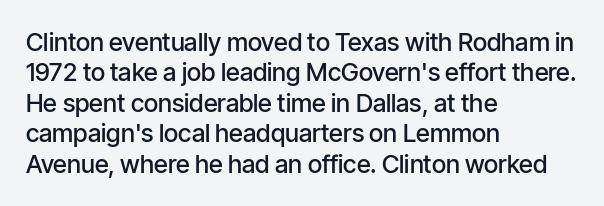
Q: Is the text bold? A: Semi-bold.
Q: Is the text italic (slanted)? A: No, it is upright.
Q: Is the text underlined? A: No.
Q: How is the paragraph aligned? A: Left-aligned.
Q: Is the spacing between letters normal or unusually wide? A: Normal.
